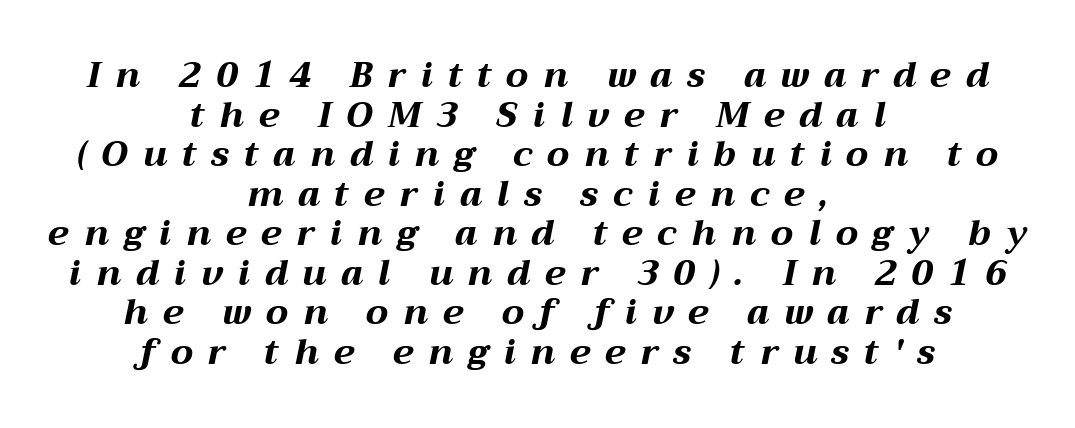
{"italic": "yes", "lean": "right", "slant_degrees": 12, "bold": "yes", "weight": "bold", "width": "wide", "stroke_contrast": "medium", "x_height": "medium", "monospaced": "no", "underline": "no", "align": "center", "line_spacing": "tight", "line_spacing_ratio": 1.13, "letter_spacing": "wide", "letter_spacing_em": 0.43, "glyph_px": 35}
